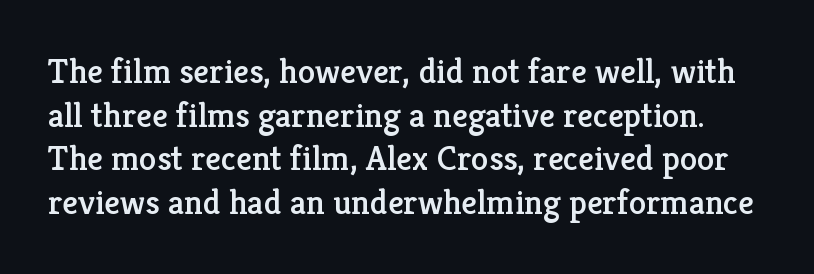
Look at the tracking — it's just the regular setting, nothing added. Has an underline been added? It has not. You can tell from the footed stems that serif type was used. A typesetter would call this proportional, since set widths differ per character.
